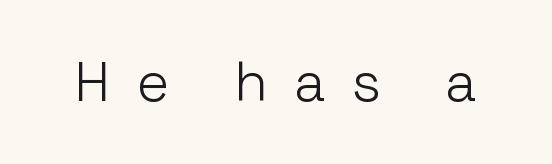
The image shows 55 px light sans-serif type, upright; set unusually wide letter spacing (+0.49 em), not underlined; low stroke contrast and a medium x-height.
